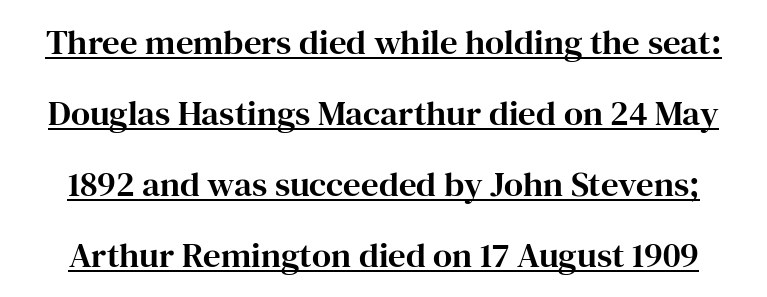
Successive baselines arrive slowly, with a big drop between each. Look at the tracking — it's just the regular setting, nothing added. Do the letters lean? They stand straight. The words here are underlined. Is this a fixed-width face? No — the glyphs have proportional, varying widths. You can tell from the footed stems that serif type was used.
